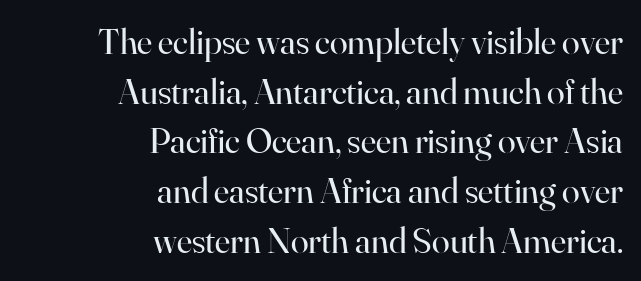
The glyphs in this specimen are seriffed. Check under the words: just untouched page. Each word holds together tightly as a unit, with standard inter-letter gaps. These lines are rendered in a variable-pitch font. A normal amount of white space separates one row of letters from the next.
